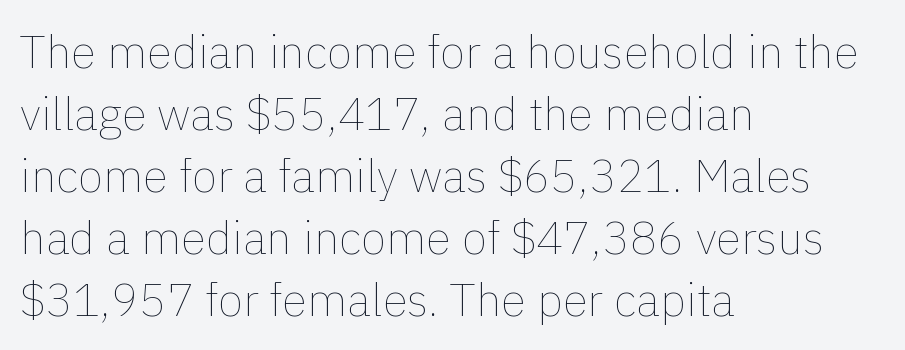
The image shows 46 px thin type, upright; set left-aligned, normal line spacing (1.35x), normal letter spacing, not underlined; a medium x-height.
